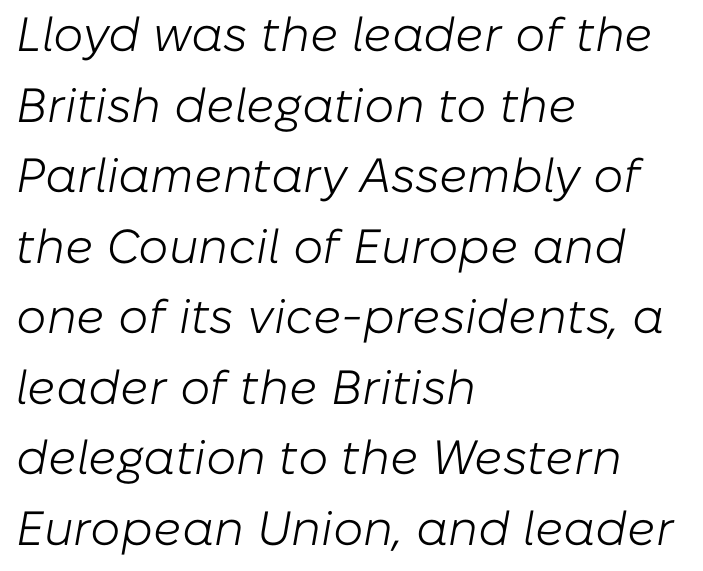
{"italic": "yes", "lean": "right", "slant_degrees": 10, "bold": "no", "weight": "light", "width": "normal", "stroke_contrast": "low", "x_height": "medium", "monospaced": "no", "underline": "no", "align": "left", "line_spacing": "normal", "line_spacing_ratio": 1.47, "letter_spacing": "normal", "letter_spacing_em": 0.0, "glyph_px": 48}
